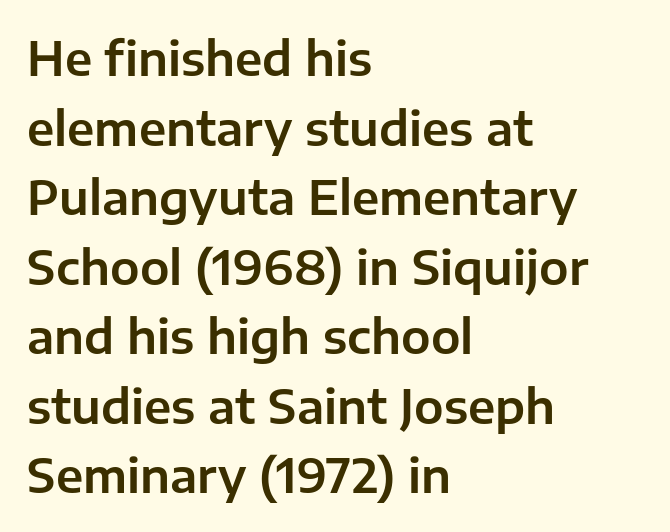
This sample has the flowing, uneven cadence of proportional lettering. In terms of letterspacing, this is plain default setting. Is this a sans? Yes — the strokes have no serifs. Alignment: flush left.
